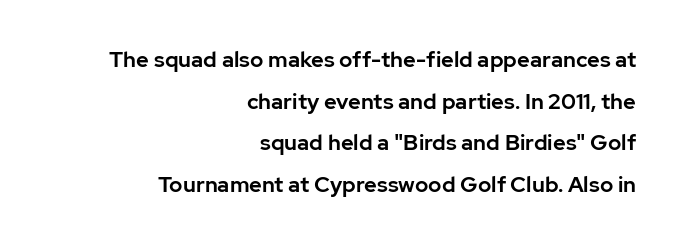
Is the block centered? No — it sits flush against the right margin. Rendered with straight, roman letterforms. The space directly below the letters is spotless. The horizontal fit of the characters is conventional and even.
